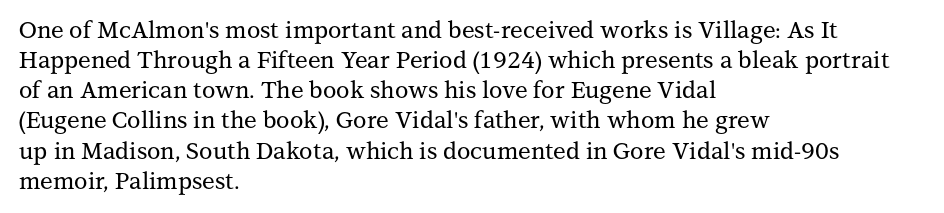
{"italic": "no", "underline": "no", "align": "left", "line_spacing": "normal", "line_spacing_ratio": 1.31, "letter_spacing": "normal", "letter_spacing_em": 0.0, "glyph_px": 23}
